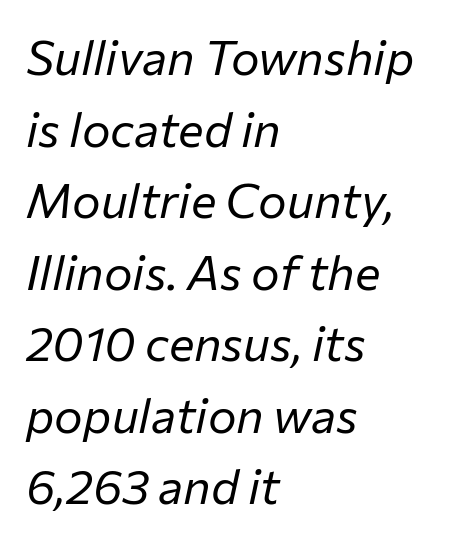
This sample uses plain, unmodified letter spacing. Letters rest on an invisible, unmarked baseline. The lines in this sample share a left origin and differ only in where they stop. Baseline-to-baseline distance is the conventional proportion of letter height. Spacing verdict: proportional, widths tailored to each character.
